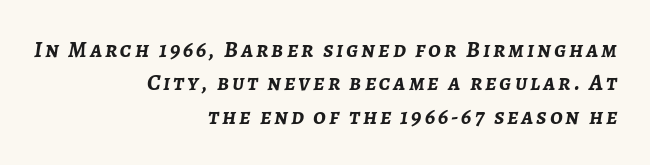
Q: Is the text bold? A: Yes.
Q: Is the text italic (slanted)? A: Yes, it leans right by about 7 degrees.
Q: Is the text underlined? A: No.
Q: How is the paragraph aligned? A: Right-aligned.
Q: Is the spacing between lines tight, normal or loose? A: Normal.
